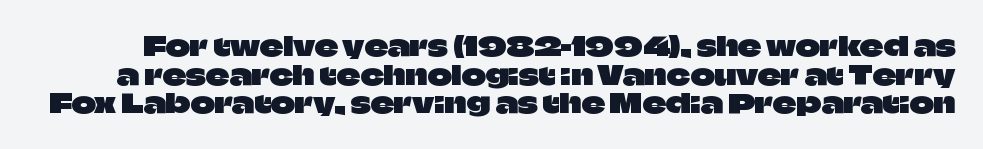
Tracking value appears to be zero — textbook default spacing. The lines are packed closely together with very little leading. Rule under the text: the space is simply empty. A roman cut, with each character standing at attention.
